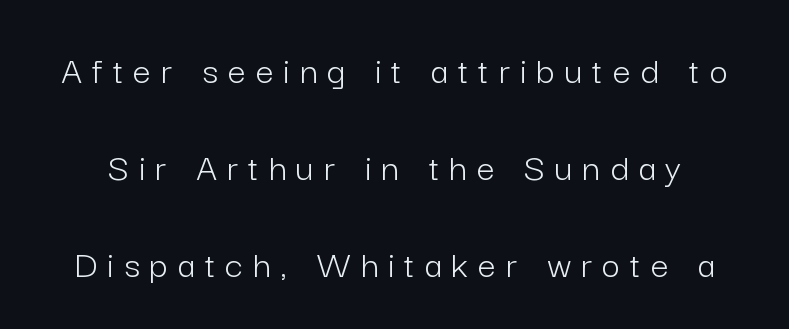
The characters display no serif detailing; their extremities are plain. The type is letterspaced generously, with wide tracking. Note the varied advance widths — an 'i' is clearly narrower than an 'm'. Vertical stems look standard width or narrower in stroke. The words here are not underlined.
